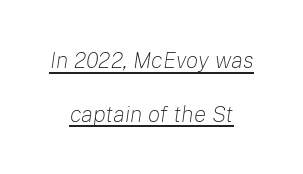
Q: Is the text bold? A: No.
Q: Is the text italic (slanted)? A: Yes, it leans right by about 8 degrees.
Q: Is the text underlined? A: Yes.
Q: How is the paragraph aligned? A: Centered.
Q: Is the spacing between letters normal or unusually wide? A: Normal.
Q: Is the spacing between lines tight, normal or loose? A: Loose.
